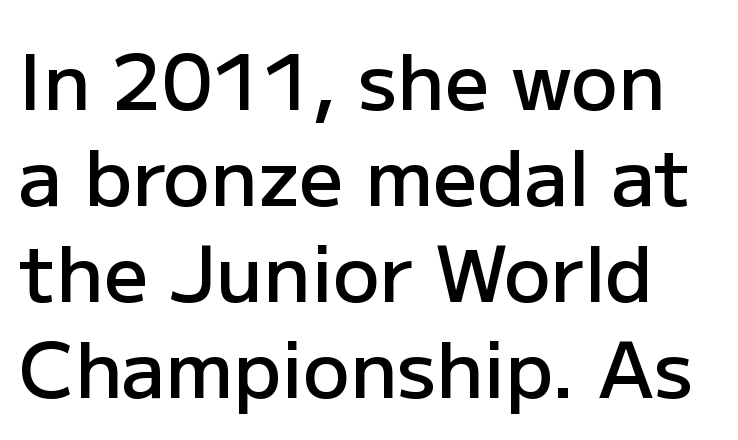
{"serif": "no", "italic": "no", "bold": "semi", "weight": "semibold", "width": "normal", "stroke_contrast": "low", "x_height": "medium", "monospaced": "no", "underline": "no", "line_spacing_ratio": 1.23, "letter_spacing": "normal", "letter_spacing_em": 0.0, "glyph_px": 78}
